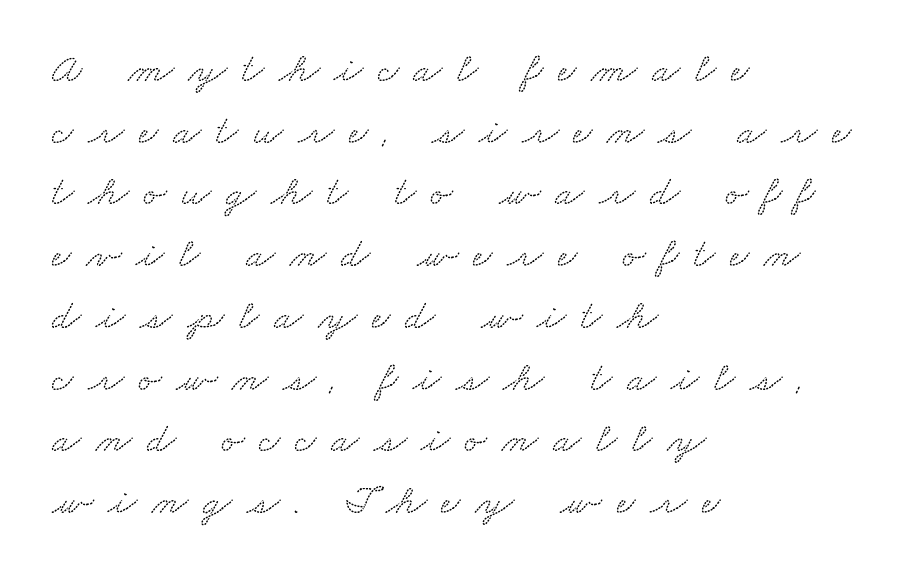
Q: Is the typeface a serif or a sans-serif typeface? A: Serif.
Q: Is the text underlined? A: No.
Q: How is the paragraph aligned? A: Left-aligned.
Q: Is the spacing between letters normal or unusually wide? A: Unusually wide.
Q: Is the spacing between lines tight, normal or loose? A: Normal.
Q: Width (condensed, normal, or wide)? A: Wide.
Q: Stroke contrast? A: Low.
Q: x-height? A: Small.
Q: Monospaced? A: No.
